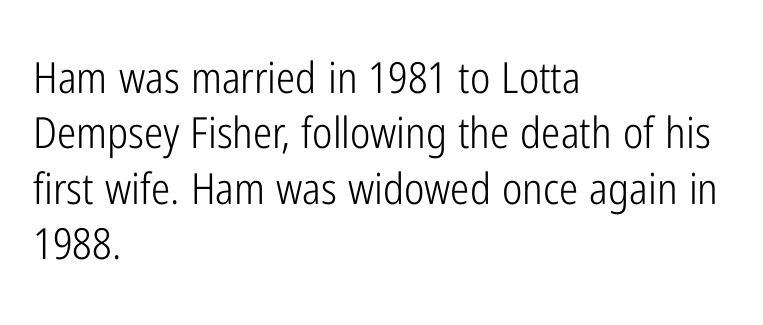
The image shows 43 px light, condensed sans-serif type, upright; set left-aligned, normal line spacing (1.29x), normal letter spacing, not underlined; low stroke contrast and a medium x-height.
